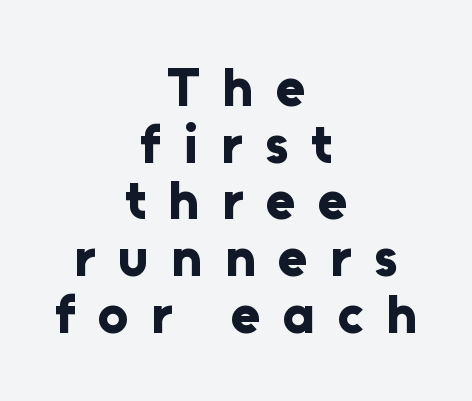
{"serif": "no", "italic": "no", "bold": "yes", "weight": "bold", "width": "normal", "stroke_contrast": "low", "x_height": "medium", "monospaced": "no", "underline": "no", "align": "center", "line_spacing": "tight", "line_spacing_ratio": 1.05, "letter_spacing": "wide", "letter_spacing_em": 0.42, "glyph_px": 54}
